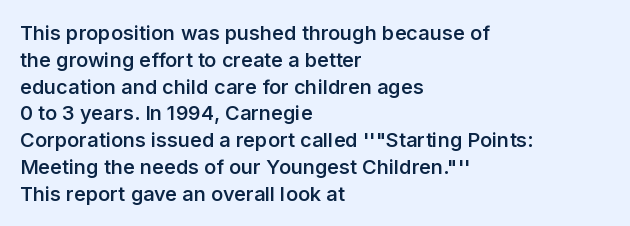
This is roman type, the default non-slanted kind. Check under the words: just untouched page. The passage shown is semibold, sitting just below true bold. Compared with typical paragraphs, the rows here are spaced about the same. In CSS terms this would be text-align: left.
